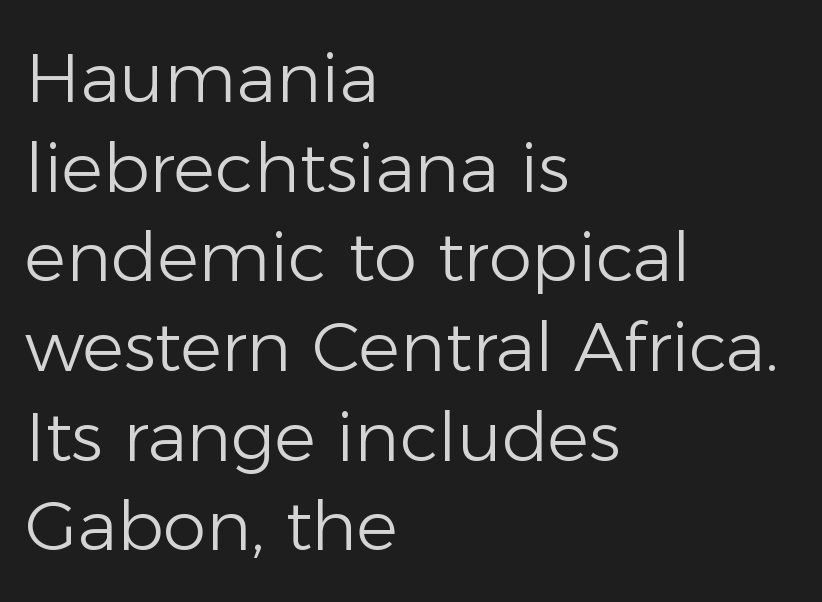
The image shows 69 px light sans-serif type, upright; set left-aligned, normal line spacing (1.3x), normal letter spacing, not underlined; low stroke contrast and a medium x-height.
